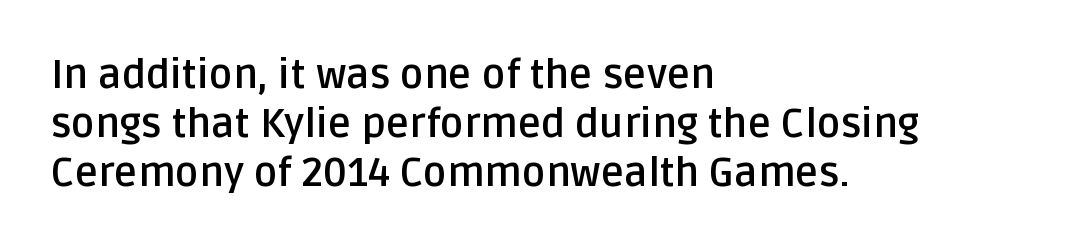
The image shows 40 px semibold sans-serif type, upright; set left-aligned, line spacing 1.22x, normal letter spacing, not underlined; low stroke contrast and a large x-height.
